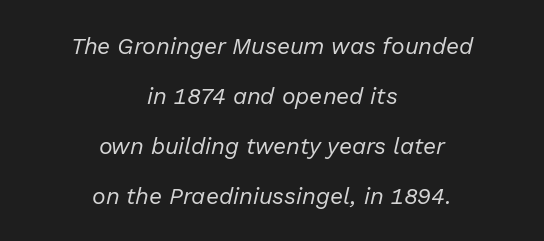
{"italic": "yes", "lean": "right", "slant_degrees": 13, "bold": "no", "underline": "no", "align": "center", "line_spacing": "loose", "line_spacing_ratio": 2.18, "letter_spacing": "normal", "letter_spacing_em": 0.0, "glyph_px": 23}
